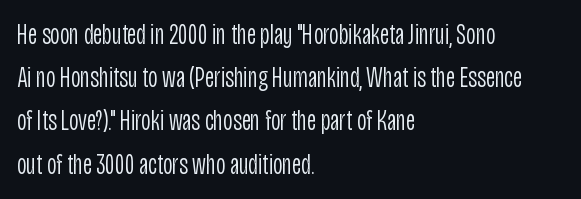
Q: Is the text bold? A: No.
Q: Is the text italic (slanted)? A: No, it is upright.
Q: Is the typeface a serif or a sans-serif typeface? A: Sans-serif.
Q: Is the text underlined? A: No.
Q: How is the paragraph aligned? A: Left-aligned.
Q: Is the spacing between letters normal or unusually wide? A: Normal.
Q: Is the spacing between lines tight, normal or loose? A: Normal.
Q: Width (condensed, normal, or wide)? A: Condensed.
Q: Stroke contrast? A: Low.
Q: x-height? A: Large.
Q: Monospaced? A: No.
